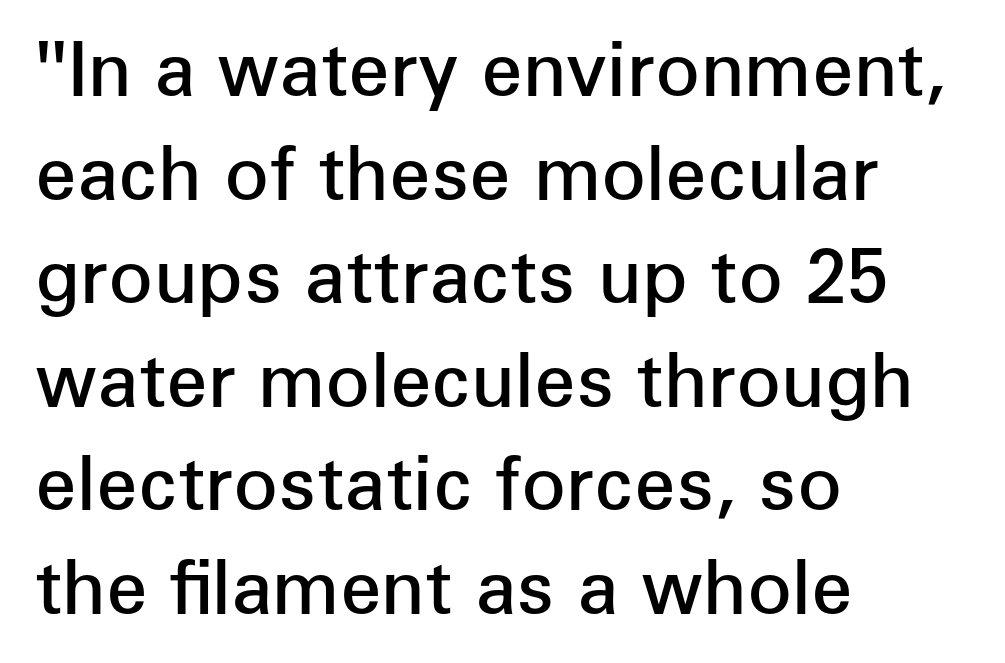
The image shows 74 px semibold sans-serif type, upright; set left-aligned, normal line spacing (1.4x), normal letter spacing, not underlined; low stroke contrast and a medium x-height.
